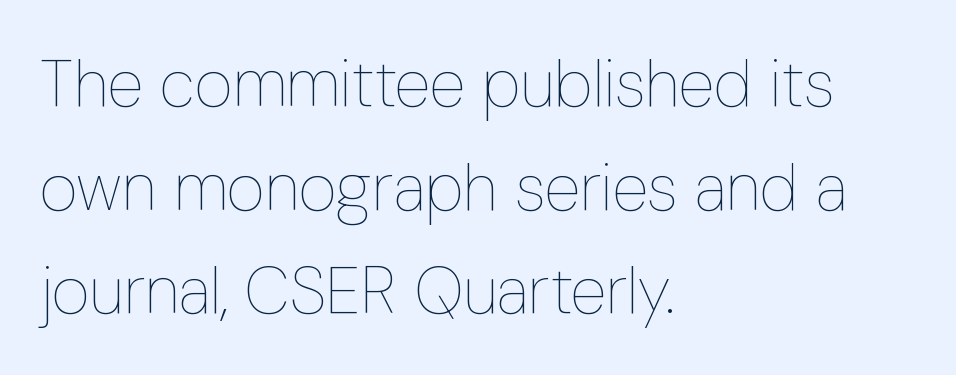
The image shows 66 px thin, condensed type, upright; set left-aligned, normal line spacing (1.57x), normal letter spacing, not underlined; low stroke contrast and a medium x-height.
